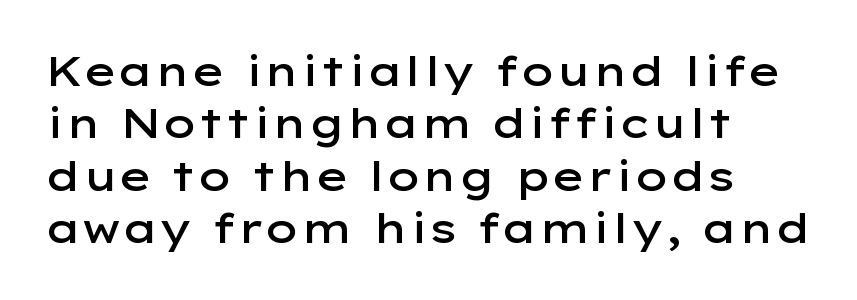
Evenly set lines give the paragraph a standard silhouette. These lines keep a tight, regular rhythm from letter to letter. Note the varied advance widths — an 'i' is clearly narrower than an 'm'. Horizontally, the lines are justified to the leading edge only. Set as a demibold, roughly 600 on the weight scale.
